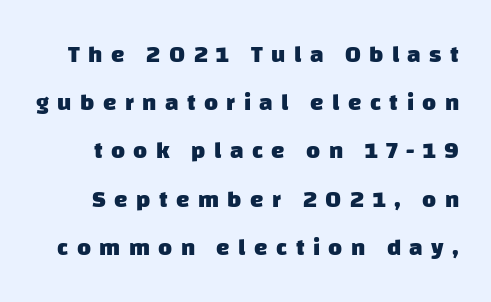
{"bold": "yes", "underline": "no", "line_spacing": "loose", "line_spacing_ratio": 2.01, "letter_spacing": "wide", "letter_spacing_em": 0.35, "glyph_px": 24}
